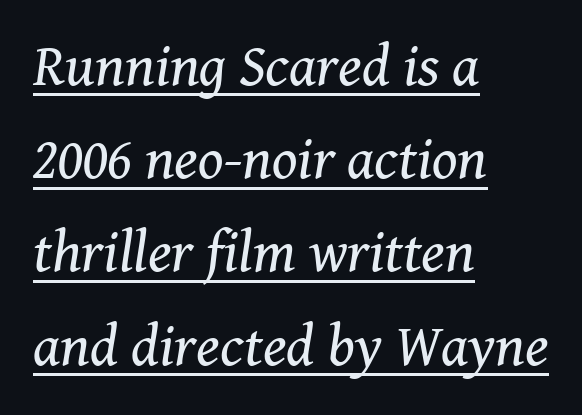
Q: Is the text bold? A: No.
Q: Is the text italic (slanted)? A: Yes, it leans right by about 8 degrees.
Q: Is the typeface a serif or a sans-serif typeface? A: Serif.
Q: Is the text underlined? A: Yes.
Q: How is the paragraph aligned? A: Left-aligned.
Q: Is the spacing between letters normal or unusually wide? A: Normal.
Q: Is the spacing between lines tight, normal or loose? A: Normal.
Q: Width (condensed, normal, or wide)? A: Normal.
Q: Stroke contrast? A: Medium.
Q: x-height? A: Medium.
Q: Monospaced? A: No.
